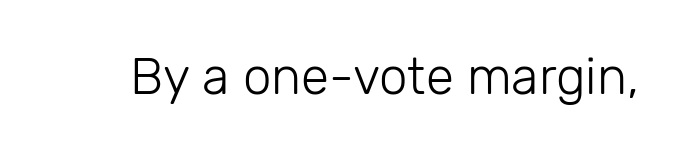
{"serif": "no", "italic": "no", "bold": "no", "weight": "light", "width": "normal", "stroke_contrast": "low", "x_height": "medium", "monospaced": "no", "underline": "no", "letter_spacing": "normal", "letter_spacing_em": 0.0, "glyph_px": 51}
